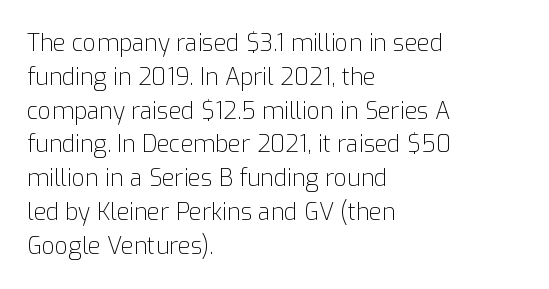
Q: Is the text bold? A: No.
Q: Is the text italic (slanted)? A: No, it is upright.
Q: Is the text underlined? A: No.
Q: How is the paragraph aligned? A: Left-aligned.
Q: Is the spacing between letters normal or unusually wide? A: Normal.
Q: Is the spacing between lines tight, normal or loose? A: Normal.
